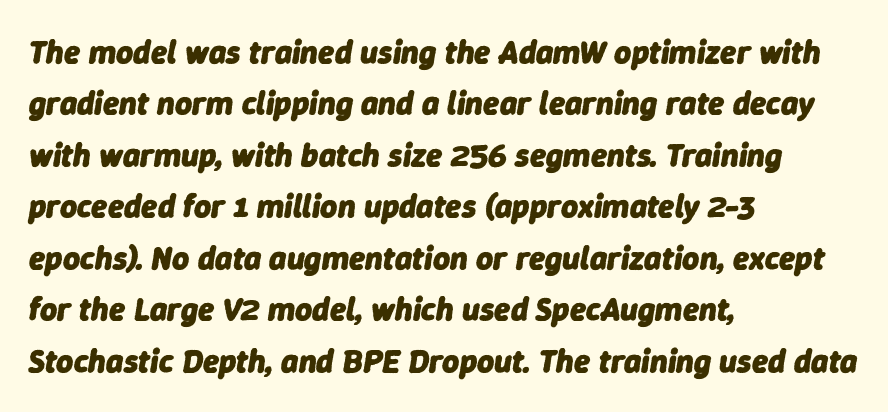
The image shows 33 px heavy type, italic (leaning right); set left-aligned, normal line spacing (1.56x), normal letter spacing, not underlined; low stroke contrast and a medium x-height.
